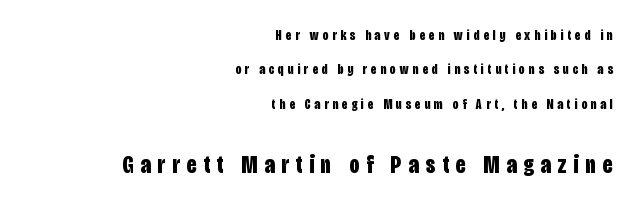
The image shows 25 px bold type, upright; set right-aligned, loose line spacing (2.45x), unusually wide letter spacing (+0.28 em), not underlined; the second (bottom) block is 1.79x larger.
